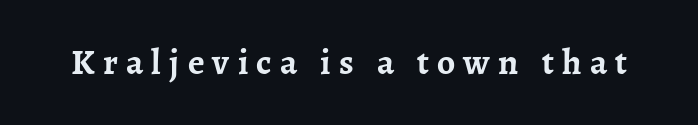
The image shows 36 px semibold serif type, upright; set unusually wide letter spacing (+0.23 em), not underlined; low stroke contrast and a medium x-height.
